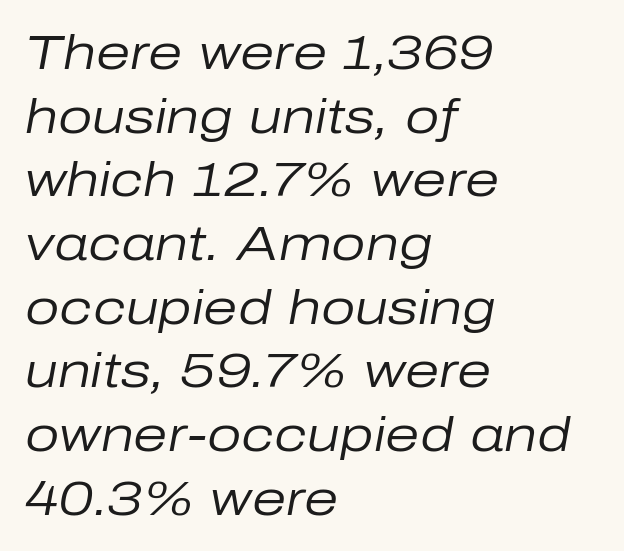
The face used here is rendered with its standard letterfit. Characters are canted at an angle relative to the baseline's perpendicular. In CSS terms this would be text-align: left. Spacing verdict: proportional, widths tailored to each character.
